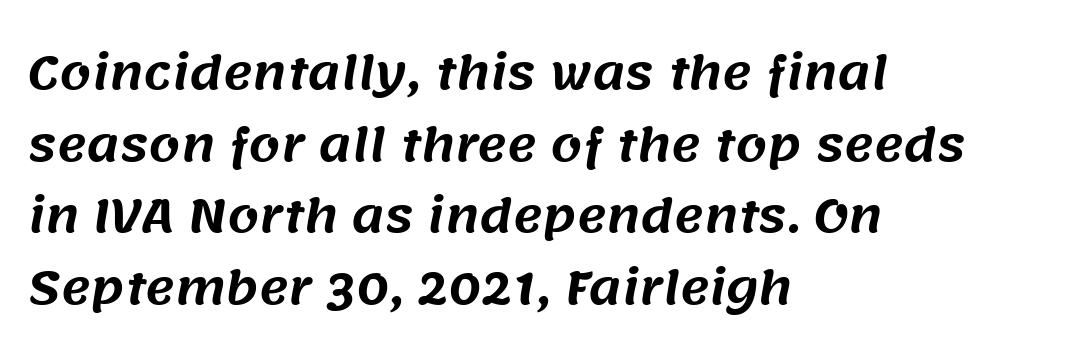
{"serif": "no", "width": "normal", "stroke_contrast": "medium", "x_height": "large", "monospaced": "no", "underline": "no", "align": "left", "line_spacing": "normal", "line_spacing_ratio": 1.59, "letter_spacing": "normal", "letter_spacing_em": 0.0, "glyph_px": 45}
